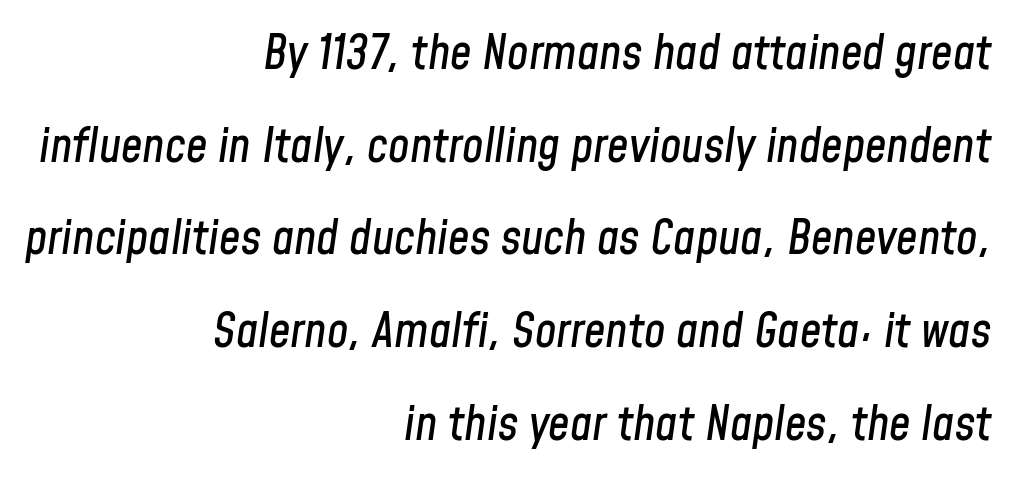
The face used here is proportionally spaced, like ordinary book or web type. Clear beneath every line of the passage. The line texture is even and compact thanks to regular tracking. Airy leading. The glyphs look as if they've been sheared to an angle.
